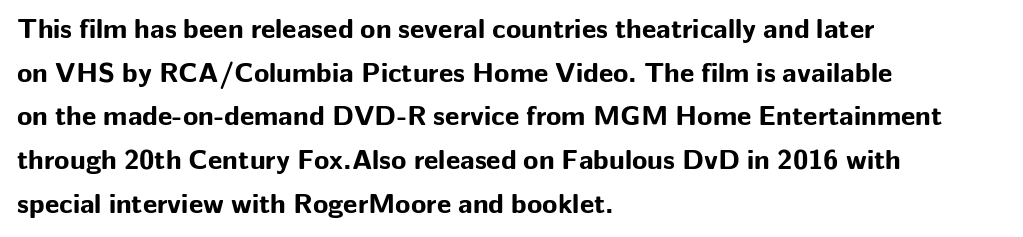
The image shows 28 px bold sans-serif type, upright; set left-aligned, normal line spacing (1.56x), normal letter spacing, not underlined; low stroke contrast and a medium x-height.
